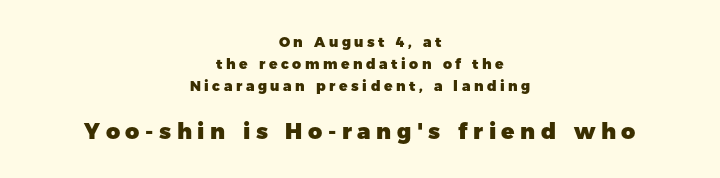
The image shows 22 px bold type, upright; set centered, normal line spacing (1.57x), unusually wide letter spacing (+0.25 em), not underlined; the second (bottom) block is 1.57x larger.
